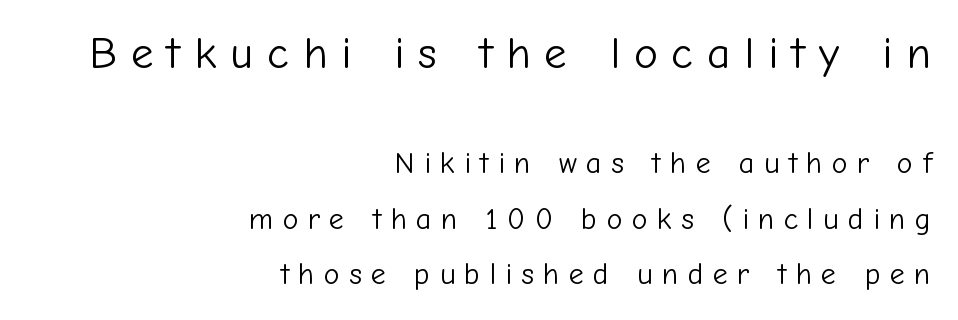
{"serif": "no", "italic": "no", "bold": "no", "weight": "light", "width": "normal", "stroke_contrast": "low", "x_height": "medium", "monospaced": "no", "underline": "no", "align": "right", "line_spacing_ratio": 1.85, "letter_spacing": "wide", "letter_spacing_em": 0.31, "larger_block": "first", "size_ratio": 1.5, "glyph_px": 45}
